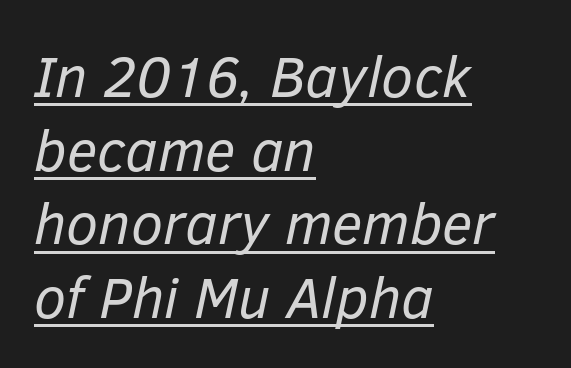
Q: Is the text bold? A: No.
Q: Is the text italic (slanted)? A: Yes, it leans right by about 12 degrees.
Q: Is the text underlined? A: Yes.
Q: How is the paragraph aligned? A: Left-aligned.
Q: Is the spacing between letters normal or unusually wide? A: Normal.
Q: Is the spacing between lines tight, normal or loose? A: Normal.
Q: Width (condensed, normal, or wide)? A: Normal.
Q: Stroke contrast? A: Low.
Q: x-height? A: Medium.
Q: Monospaced? A: No.
